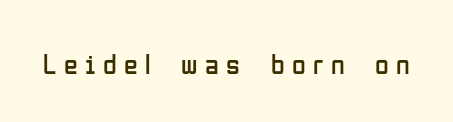
{"serif": "no", "italic": "no", "bold": "no", "weight": "regular", "width": "condensed", "stroke_contrast": "low", "x_height": "medium", "monospaced": "no", "underline": "no", "letter_spacing": "wide", "letter_spacing_em": 0.26, "glyph_px": 28}
